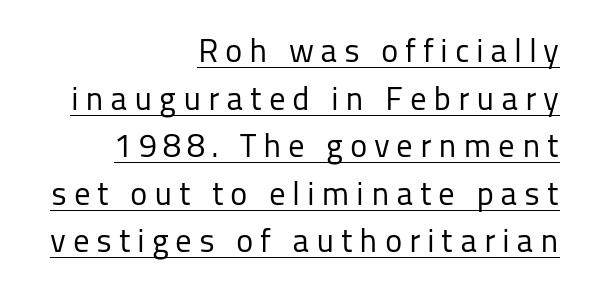
{"serif": "no", "italic": "no", "bold": "no", "weight": "regular", "width": "normal", "stroke_contrast": "low", "x_height": "medium", "monospaced": "no", "underline": "yes", "align": "right", "line_spacing": "normal", "line_spacing_ratio": 1.44, "letter_spacing": "wide", "letter_spacing_em": 0.2, "glyph_px": 33}
